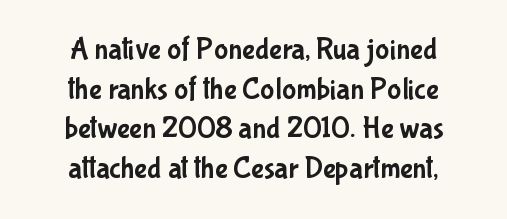
Spacing between characters is what you'd get straight out of the box. The font's upright variant was chosen for this text. Interline gaps are of average width in this sample. The glyphs in this specimen are sans serif.
